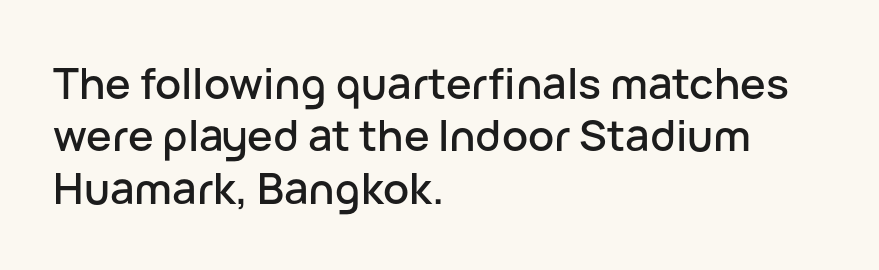
Q: Is the text italic (slanted)? A: No, it is upright.
Q: Is the typeface a serif or a sans-serif typeface? A: Sans-serif.
Q: Is the text underlined? A: No.
Q: How is the paragraph aligned? A: Left-aligned.
Q: Is the spacing between letters normal or unusually wide? A: Normal.
Q: Width (condensed, normal, or wide)? A: Normal.
Q: Stroke contrast? A: Low.
Q: x-height? A: Medium.
Q: Monospaced? A: No.
